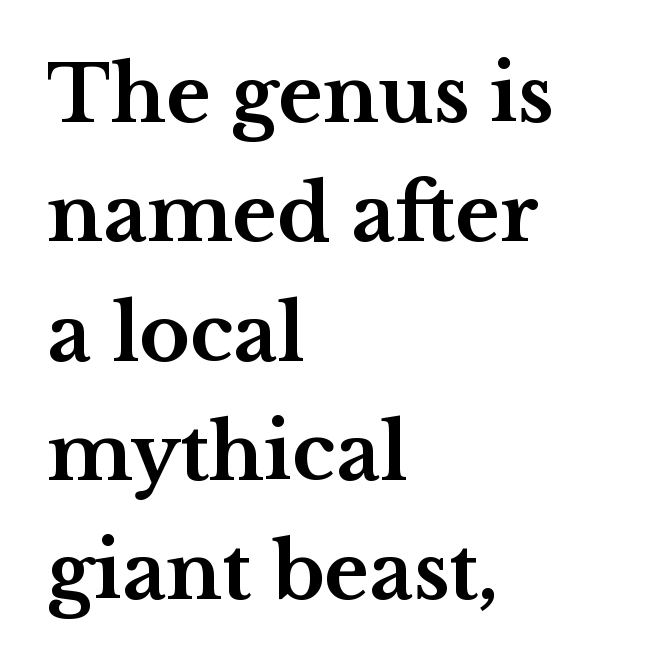
Q: Is the text bold? A: Yes.
Q: Is the text italic (slanted)? A: No, it is upright.
Q: Is the typeface a serif or a sans-serif typeface? A: Serif.
Q: Is the text underlined? A: No.
Q: How is the paragraph aligned? A: Left-aligned.
Q: Is the spacing between letters normal or unusually wide? A: Normal.
Q: Is the spacing between lines tight, normal or loose? A: Normal.
Q: Width (condensed, normal, or wide)? A: Wide.
Q: Stroke contrast? A: Medium.
Q: x-height? A: Medium.
Q: Monospaced? A: No.
